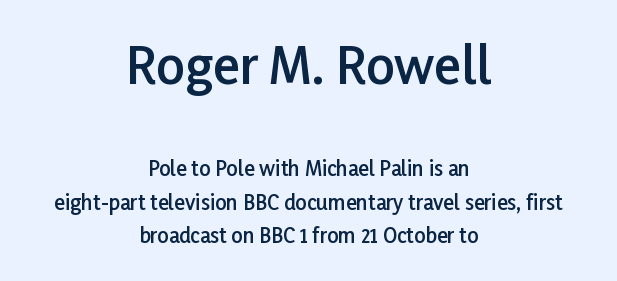
The image shows 50 px semibold sans-serif type, upright; set centered, normal line spacing (1.67x), normal letter spacing, not underlined; the first (top) block is 2.5x larger; low stroke contrast and a medium x-height.
